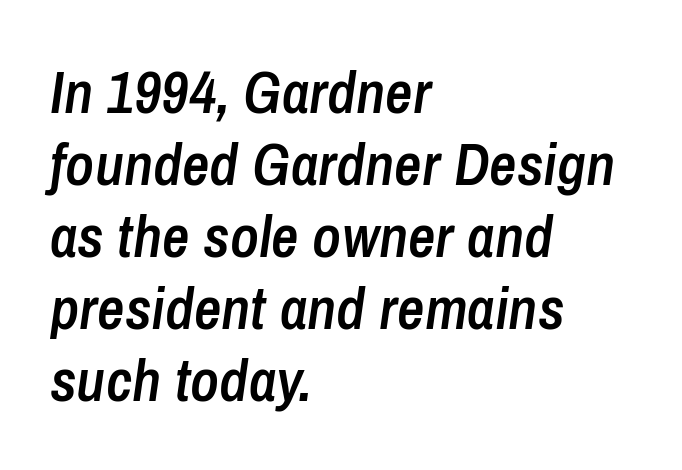
Q: Is the text bold? A: Semi-bold.
Q: Is the text italic (slanted)? A: Yes, it leans right by about 8 degrees.
Q: Is the text underlined? A: No.
Q: How is the paragraph aligned? A: Left-aligned.
Q: Is the spacing between letters normal or unusually wide? A: Normal.
Q: Width (condensed, normal, or wide)? A: Condensed.
Q: Stroke contrast? A: Low.
Q: x-height? A: Medium.
Q: Monospaced? A: No.
